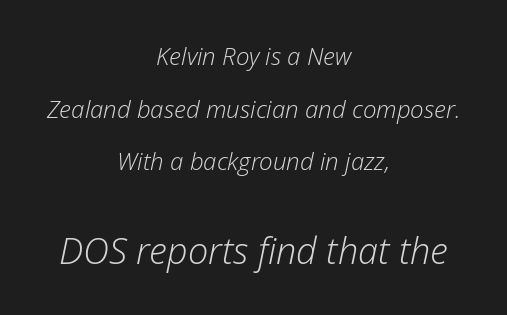
Q: Is the text bold? A: No.
Q: Is the text italic (slanted)? A: Yes, it leans right by about 12 degrees.
Q: Is the text underlined? A: No.
Q: How is the paragraph aligned? A: Centered.
Q: Is the spacing between letters normal or unusually wide? A: Normal.
Q: Is the spacing between lines tight, normal or loose? A: Loose.
Q: Which block of text is set in a larger size, the first (top) or the second (bottom)? A: The second (bottom) one.
Q: Width (condensed, normal, or wide)? A: Normal.
Q: Stroke contrast? A: Low.
Q: x-height? A: Medium.
Q: Monospaced? A: No.
